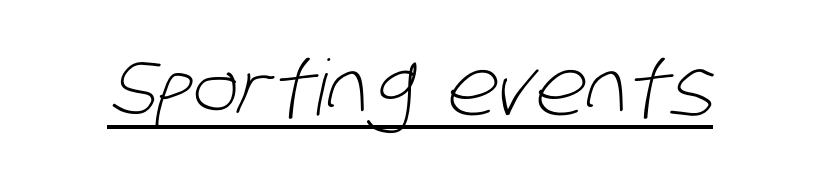
Q: Is the text bold? A: No.
Q: Is the typeface a serif or a sans-serif typeface? A: Sans-serif.
Q: Is the text underlined? A: Yes.
Q: Is the spacing between letters normal or unusually wide? A: Normal.
Q: Width (condensed, normal, or wide)? A: Condensed.
Q: Stroke contrast? A: Low.
Q: x-height? A: Large.
Q: Monospaced? A: No.
